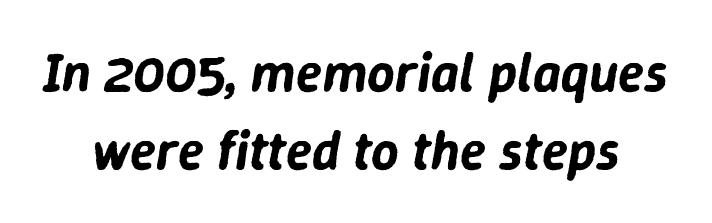
The image shows 54 px text type, italic (leaning right); set normal line spacing (1.44x), normal letter spacing, not underlined; low stroke contrast and a medium x-height.
